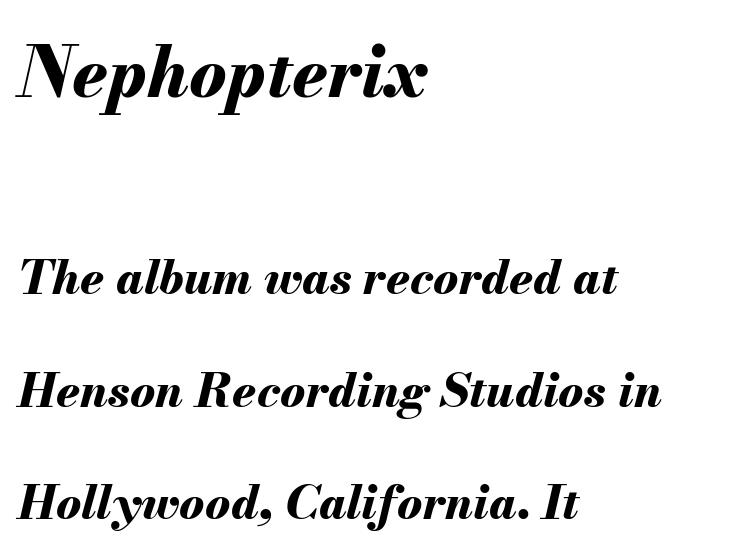
The image shows 70 px bold type, italic (leaning right); set left-aligned, loose line spacing (2.39x), normal letter spacing, not underlined; the first (top) block is 1.49x larger; medium stroke contrast and a small x-height.
